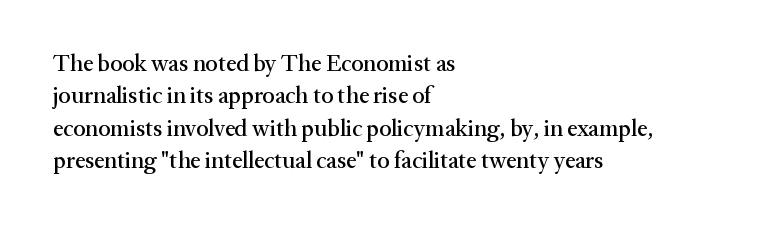
The image shows 23 px text type, upright; set left-aligned, normal line spacing (1.41x), normal letter spacing, not underlined.
